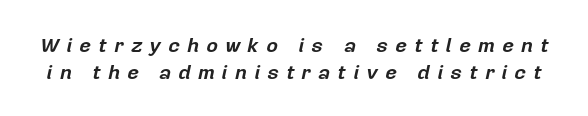
The image shows 20 px bold type, italic (leaning right); set normal line spacing (1.34x), unusually wide letter spacing (+0.37 em), not underlined.
